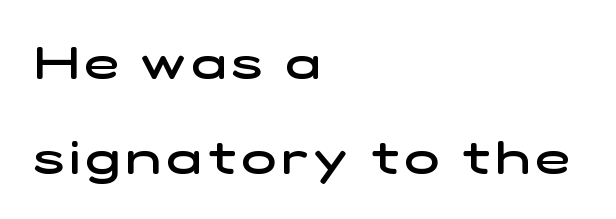
{"serif": "no", "bold": "semi", "weight": "semibold", "width": "wide", "stroke_contrast": "low", "x_height": "medium", "monospaced": "no", "underline": "no", "align": "left", "line_spacing": "loose", "line_spacing_ratio": 2.06, "glyph_px": 46}
